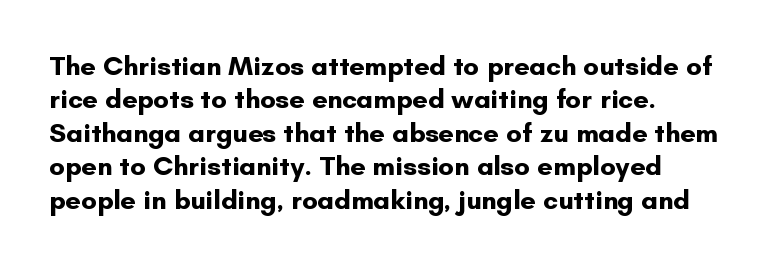
The image shows 27 px bold type, upright; set line spacing 1.24x, normal letter spacing, not underlined.
